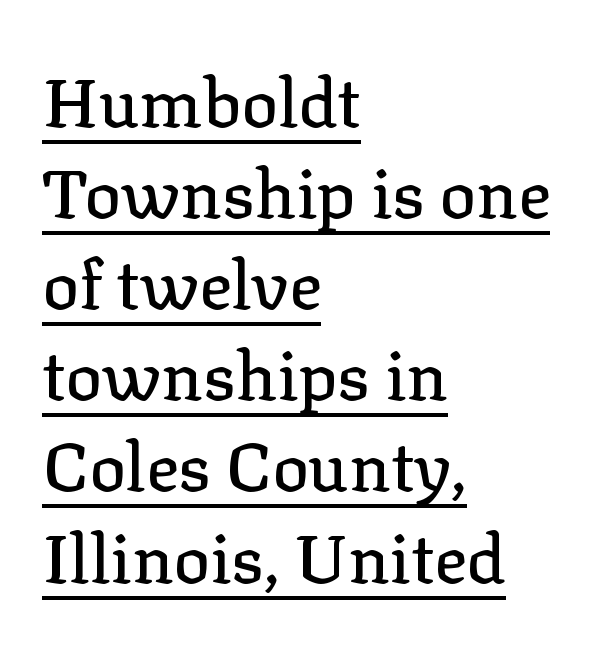
{"serif": "yes", "italic": "no", "width": "normal", "stroke_contrast": "low", "x_height": "medium", "monospaced": "no", "underline": "yes", "align": "left", "line_spacing": "normal", "line_spacing_ratio": 1.34, "letter_spacing": "normal", "letter_spacing_em": 0.0, "glyph_px": 68}
